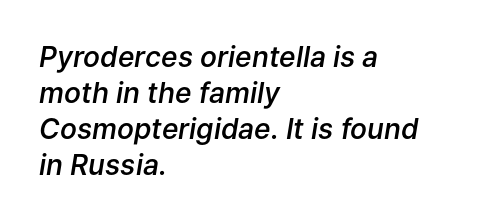
{"italic": "yes", "lean": "right", "slant_degrees": 9, "bold": "semi", "weight": "semibold", "width": "normal", "stroke_contrast": "low", "x_height": "medium", "monospaced": "no", "underline": "no", "align": "left", "line_spacing": "normal", "line_spacing_ratio": 1.28, "letter_spacing": "normal", "letter_spacing_em": 0.0, "glyph_px": 28}
